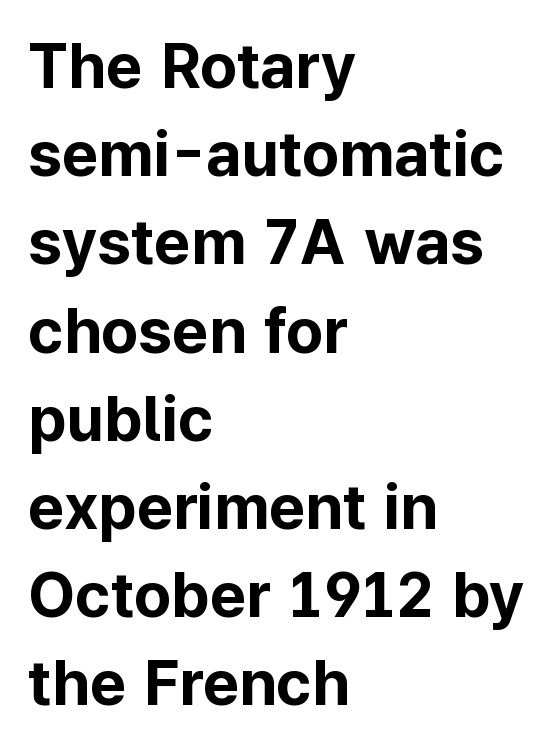
{"serif": "no", "italic": "no", "bold": "yes", "weight": "bold", "width": "normal", "stroke_contrast": "low", "x_height": "medium", "monospaced": "no", "underline": "no", "align": "left", "line_spacing": "normal", "line_spacing_ratio": 1.4, "letter_spacing": "normal", "letter_spacing_em": 0.0, "glyph_px": 63}
